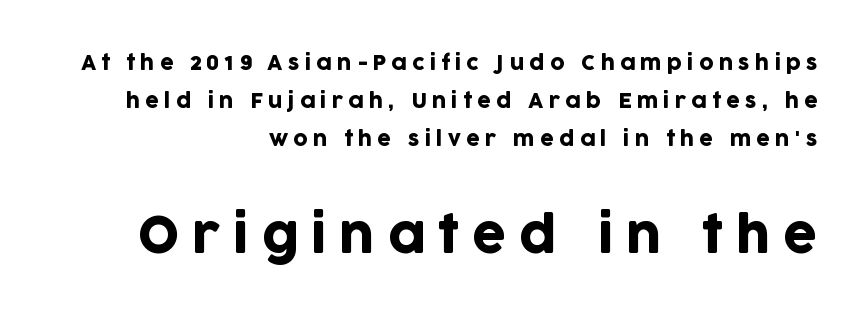
Q: Is the text italic (slanted)? A: No, it is upright.
Q: Is the typeface a serif or a sans-serif typeface? A: Sans-serif.
Q: Is the text underlined? A: No.
Q: How is the paragraph aligned? A: Right-aligned.
Q: Is the spacing between letters normal or unusually wide? A: Unusually wide.
Q: Is the spacing between lines tight, normal or loose? A: Loose.
Q: Which block of text is set in a larger size, the first (top) or the second (bottom)? A: The second (bottom) one.
Q: Width (condensed, normal, or wide)? A: Normal.
Q: Stroke contrast? A: Low.
Q: x-height? A: Large.
Q: Monospaced? A: No.
